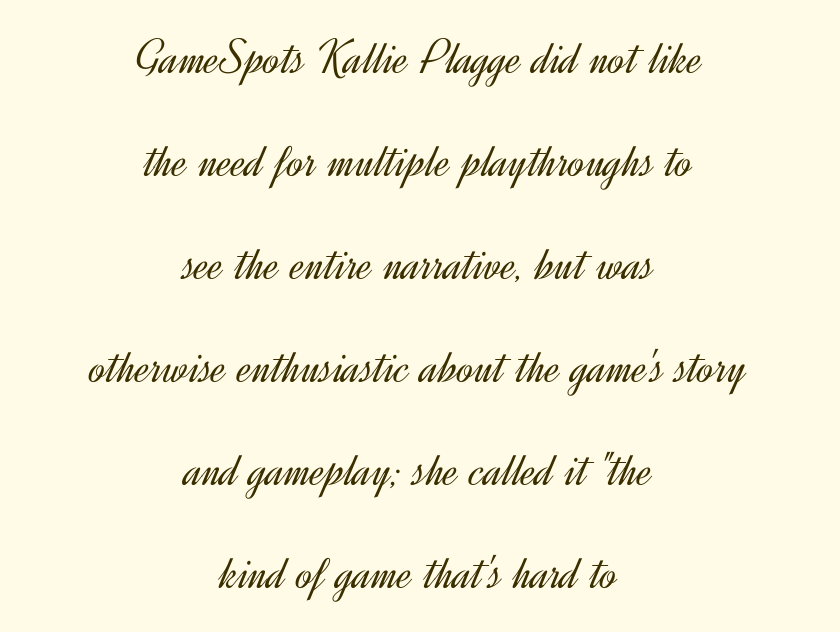
{"serif": "no", "bold": "no", "weight": "light", "width": "normal", "x_height": "small", "monospaced": "no", "underline": "no", "align": "center", "line_spacing": "loose", "line_spacing_ratio": 2.06, "letter_spacing": "normal", "letter_spacing_em": 0.0, "glyph_px": 50}
